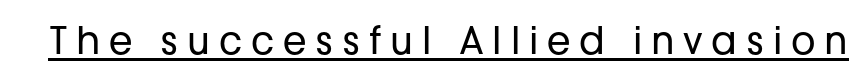
The image shows 38 px regular-weight sans-serif type, upright; set unusually wide letter spacing (+0.23 em), underlined; low stroke contrast and a medium x-height.
